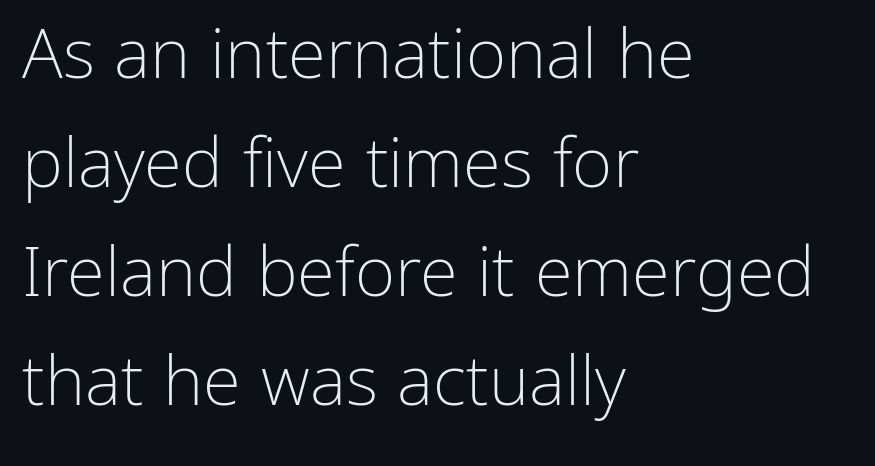
The passage shown is typed in a proportional face where columns would drift. Stems and bowls with no extra thickness — not bold. A typesetter would label this face a sans. The setting favours the left margin, as ordinary paragraphs usually do.
